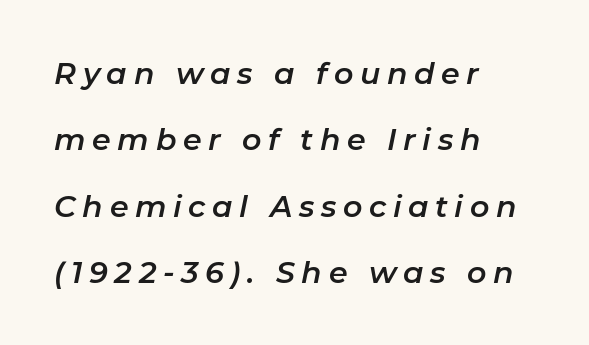
{"italic": "yes", "lean": "right", "slant_degrees": 11, "width": "normal", "stroke_contrast": "low", "x_height": "medium", "monospaced": "no", "underline": "no", "align": "left", "line_spacing": "loose", "line_spacing_ratio": 2.21, "letter_spacing": "wide", "letter_spacing_em": 0.22, "glyph_px": 30}
